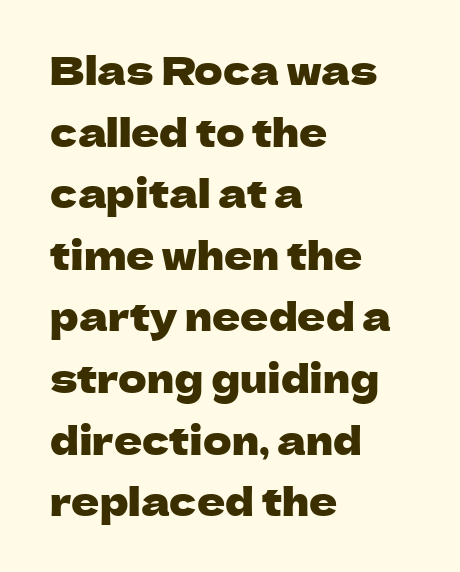
Q: Is the text italic (slanted)? A: No, it is upright.
Q: Is the typeface a serif or a sans-serif typeface? A: Sans-serif.
Q: Is the text underlined? A: No.
Q: How is the paragraph aligned? A: Left-aligned.
Q: Is the spacing between letters normal or unusually wide? A: Normal.
Q: Is the spacing between lines tight, normal or loose? A: Normal.
Q: Width (condensed, normal, or wide)? A: Normal.
Q: Stroke contrast? A: Low.
Q: x-height? A: Medium.
Q: Monospaced? A: No.
